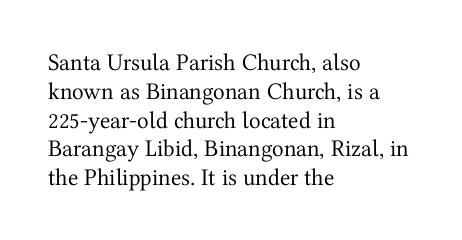
{"italic": "no", "bold": "no", "underline": "no", "align": "left", "line_spacing_ratio": 1.2, "letter_spacing": "normal", "letter_spacing_em": 0.0, "glyph_px": 24}
